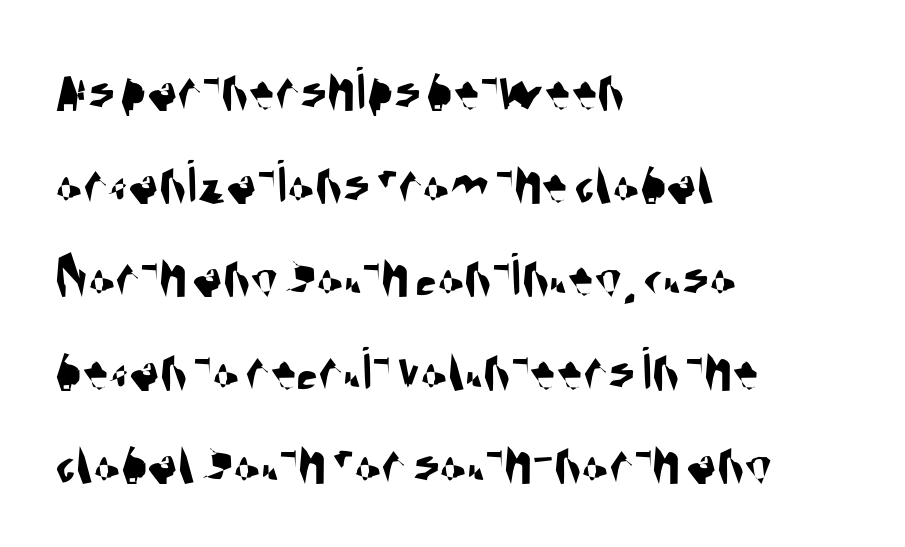
The image shows 63 px condensed sans-serif type; set left-aligned, normal line spacing (1.48x), normal letter spacing, not underlined; medium stroke contrast and a large x-height.
